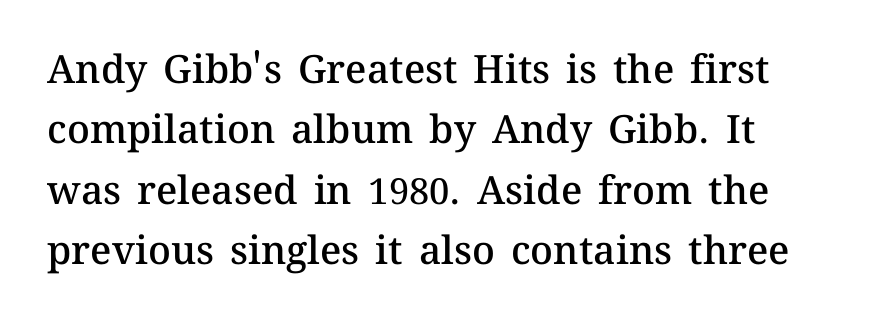
{"italic": "no", "bold": "semi", "weight": "semibold", "width": "normal", "stroke_contrast": "medium", "x_height": "medium", "monospaced": "no", "underline": "no", "line_spacing": "normal", "line_spacing_ratio": 1.55, "letter_spacing": "normal", "letter_spacing_em": 0.0, "glyph_px": 39}
